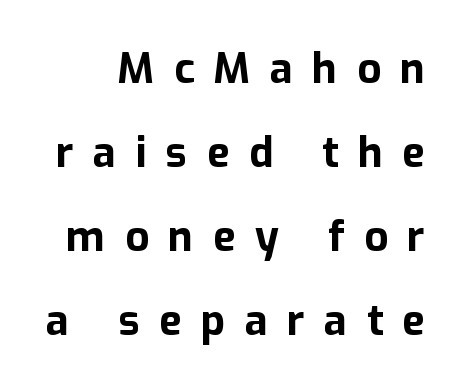
The leading is generous, giving the passage an open texture. What weight is shown? A full bold with thick strokes. Nobody drew a line under any word here. Observe the wide spacing: letters keep a clear distance from each other.
